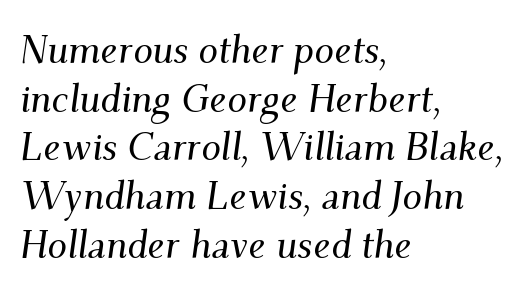
Would a proofreader flag this as italicized? Yes. The baseline area is clear. The paragraph shown leans on its left margin. Standard letterfit; no display-style spreading of the glyphs. The rendering uses natural spacing where letterforms have individual widths.
